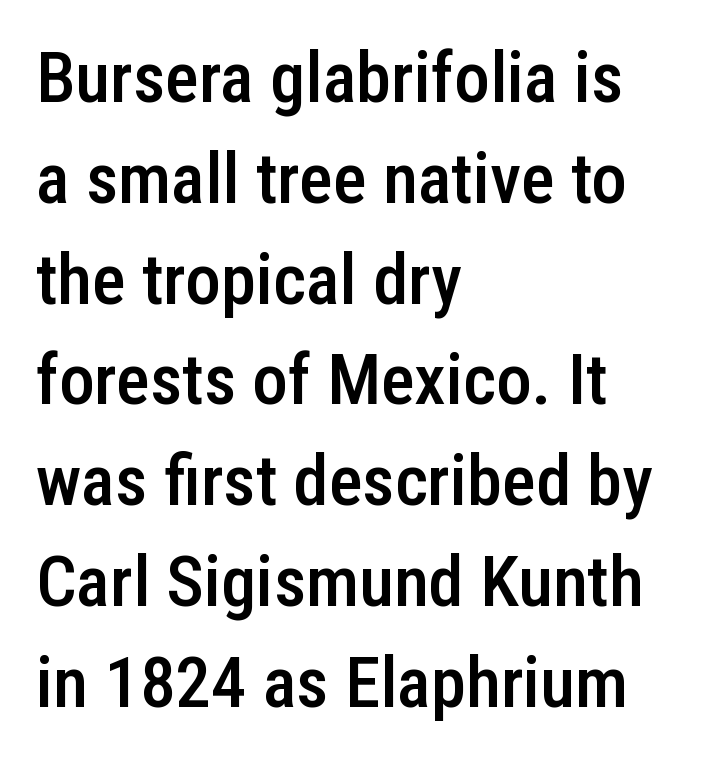
{"serif": "no", "italic": "no", "bold": "semi", "weight": "semibold", "width": "condensed", "stroke_contrast": "low", "x_height": "medium", "monospaced": "no", "underline": "no", "align": "left", "line_spacing": "normal", "line_spacing_ratio": 1.42, "letter_spacing": "normal", "letter_spacing_em": 0.0, "glyph_px": 71}
